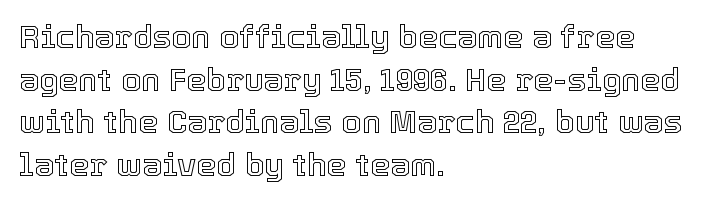
Q: Is the text italic (slanted)? A: No, it is upright.
Q: Is the text underlined? A: No.
Q: How is the paragraph aligned? A: Left-aligned.
Q: Is the spacing between letters normal or unusually wide? A: Normal.
Q: Is the spacing between lines tight, normal or loose? A: Normal.
Q: Width (condensed, normal, or wide)? A: Normal.
Q: x-height? A: Medium.
Q: Monospaced? A: No.
